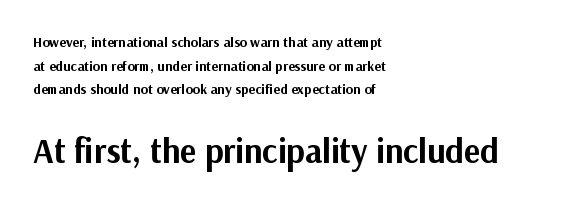
The image shows 34 px bold sans-serif type, upright; set left-aligned, normal line spacing (1.68x), normal letter spacing, not underlined; the second (bottom) block is 2.43x larger; medium stroke contrast and a medium x-height.
